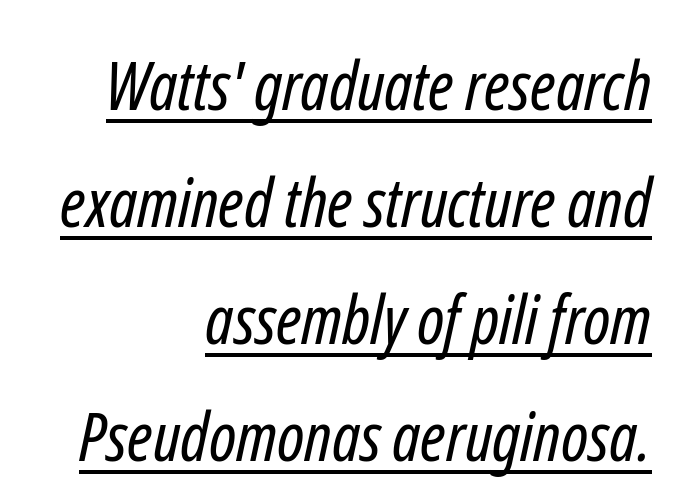
The image shows 68 px regular-weight, condensed sans-serif type; set right-aligned, line spacing 1.72x, normal letter spacing, underlined; low stroke contrast and a medium x-height.
